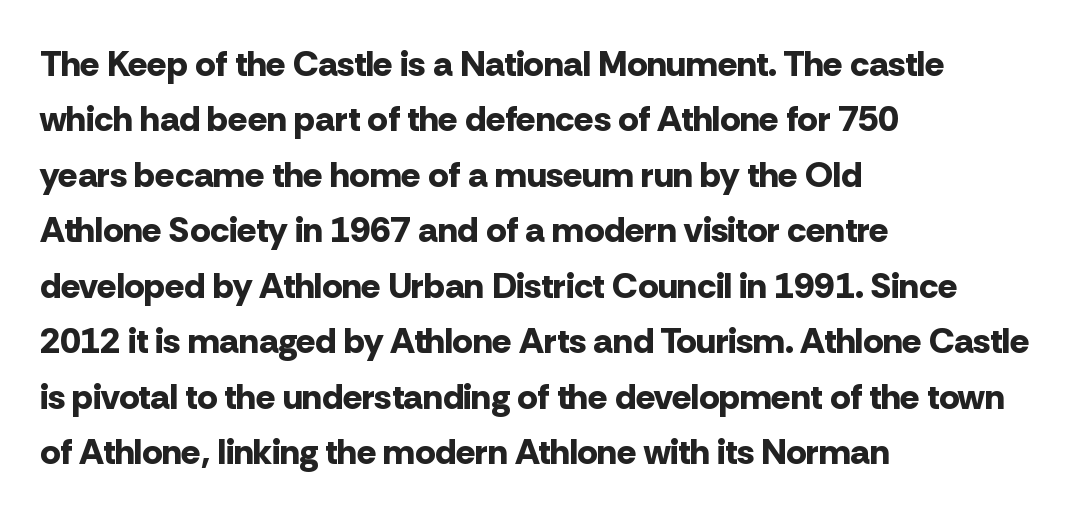
The image shows 36 px bold sans-serif type, upright; set left-aligned, normal line spacing (1.54x), normal letter spacing, not underlined; low stroke contrast and a medium x-height.
